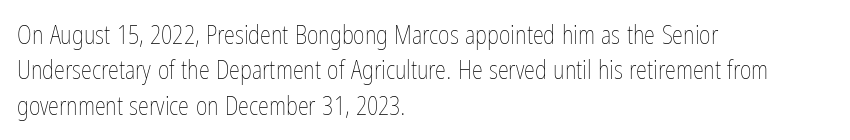
Plain, unruled lines of type. Is the type heavy? It reads as light-to-regular instead. Interline gaps are of average width in this sample. In terms of posture, this sample is upright. These lines are set flush left with a ragged right edge. Nothing unusual about the tracking: characters are spaced as the font intends.
